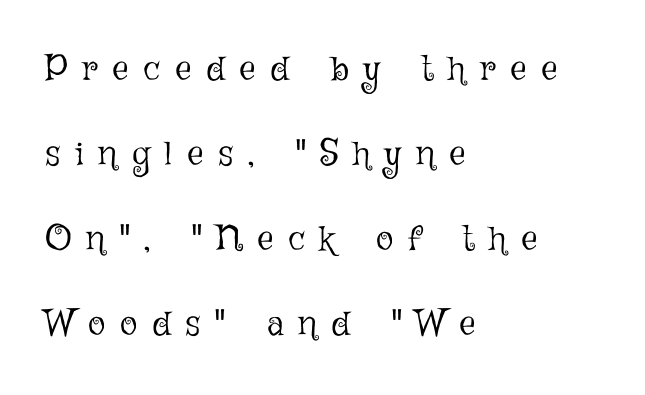
The image shows 36 px light type, upright; set left-aligned, loose line spacing (2.36x), unusually wide letter spacing (+0.41 em), not underlined; low stroke contrast and a medium x-height.
